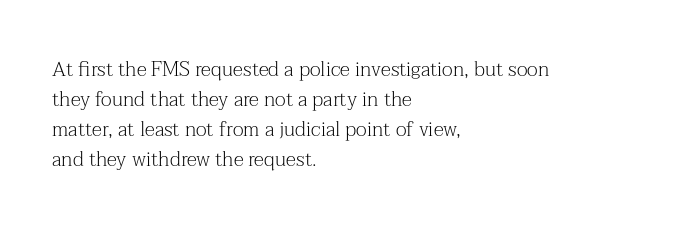
{"italic": "no", "bold": "no", "underline": "no", "align": "left", "line_spacing": "normal", "line_spacing_ratio": 1.5, "letter_spacing": "normal", "letter_spacing_em": 0.0, "glyph_px": 20}
